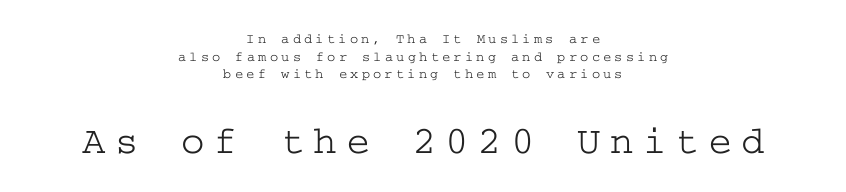
The image shows 40 px wide serif type, upright; set centered, normal line spacing (1.26x), unusually wide letter spacing (+0.23 em), not underlined; the second (bottom) block is 2.86x larger; low stroke contrast and a medium x-height.
